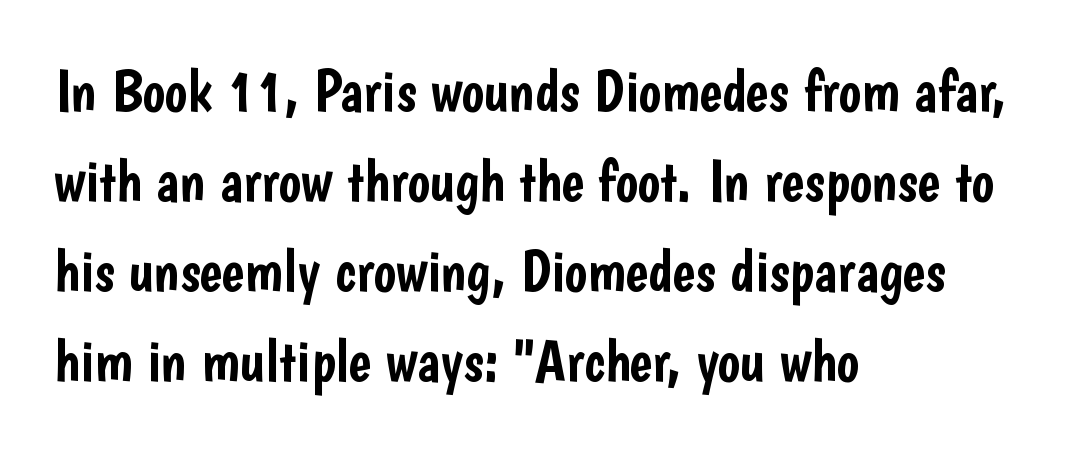
The paragraph shown leans on its left margin. A typesetter would label this face a sans. Is there much room between lines? A standard amount, neither cramped nor airy. These lines are rendered in a variable-pitch font. Underline: absent. The tracking reads as untouched default to a designer's eye.
